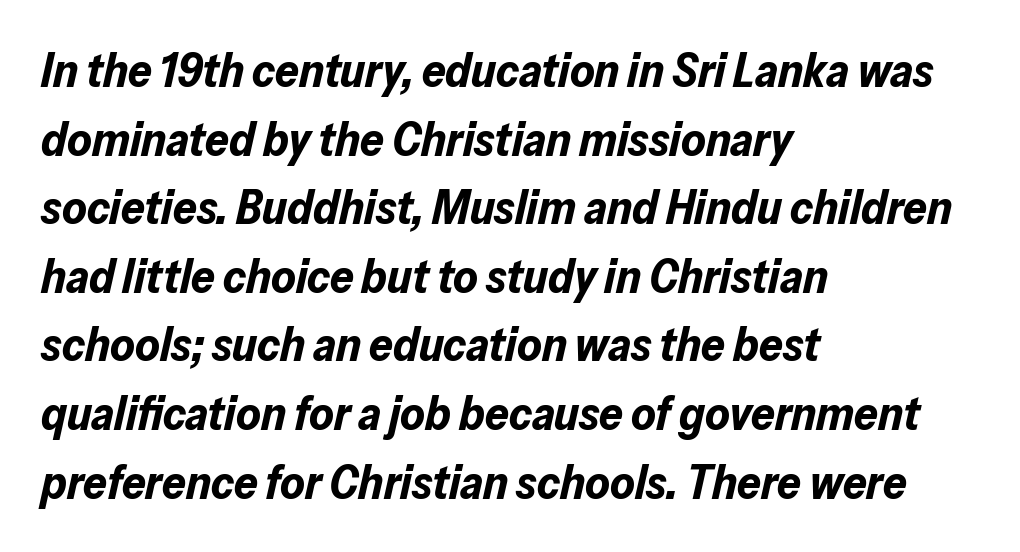
{"italic": "yes", "lean": "right", "slant_degrees": 13, "bold": "yes", "weight": "bold", "width": "normal", "stroke_contrast": "low", "x_height": "medium", "monospaced": "no", "underline": "no", "align": "left", "line_spacing": "normal", "line_spacing_ratio": 1.46, "letter_spacing": "normal", "letter_spacing_em": 0.0, "glyph_px": 47}
